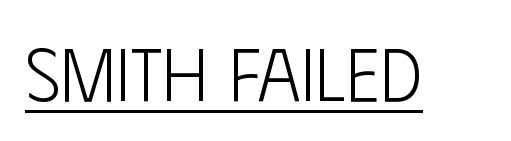
Each line of the rendering has a horizontal stroke beneath the glyphs. Unbolded letterforms with no extra heft. The letters sit at their default tracking, neither squeezed nor spread. Ascenders rise straight up at ninety degrees. A sans-serif font was chosen for this passage. You could not count columns in this text — the font is proportionally spaced.
